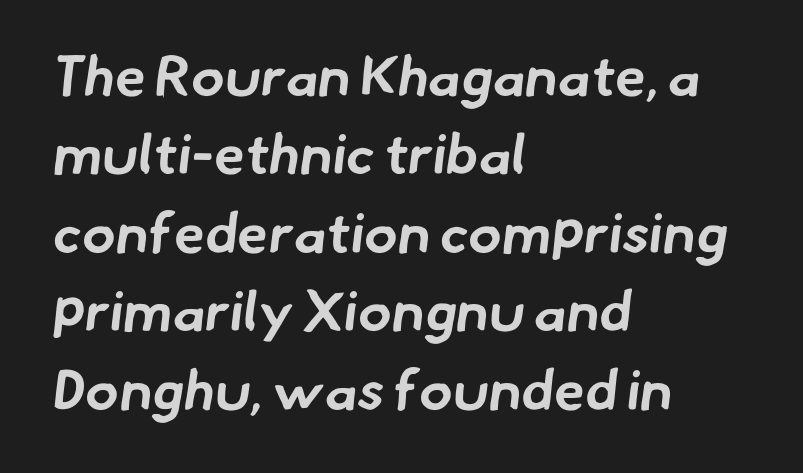
Q: Is the text bold? A: Yes.
Q: Is the typeface a serif or a sans-serif typeface? A: Sans-serif.
Q: Is the text underlined? A: No.
Q: How is the paragraph aligned? A: Left-aligned.
Q: Is the spacing between letters normal or unusually wide? A: Normal.
Q: Is the spacing between lines tight, normal or loose? A: Normal.
Q: Width (condensed, normal, or wide)? A: Normal.
Q: Stroke contrast? A: Low.
Q: x-height? A: Small.
Q: Monospaced? A: No.
